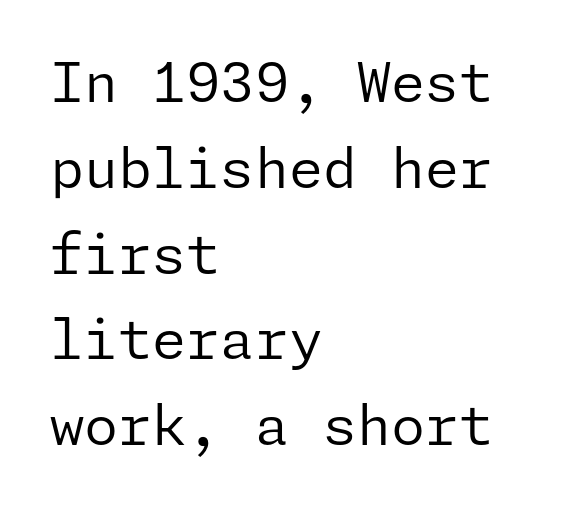
Compared with typical paragraphs, the rows here are spaced about the same. Is the block centered? No — it sits flush against the left margin. The gap between lines stays unmarked. No italicization has been applied; the sample stays upright. The cut favours lightness, reaching ordinary text weight at its darkest.
